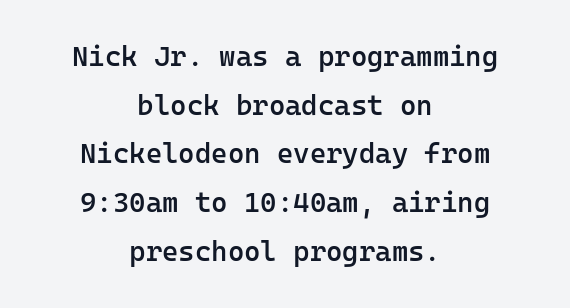
A typesetter would call this monospace, since all characters share one set width. Check the space under the baseline: it is left empty. The text was rendered using a sans face with plain stroke endings. The passage shown has conventional tracking throughout.
